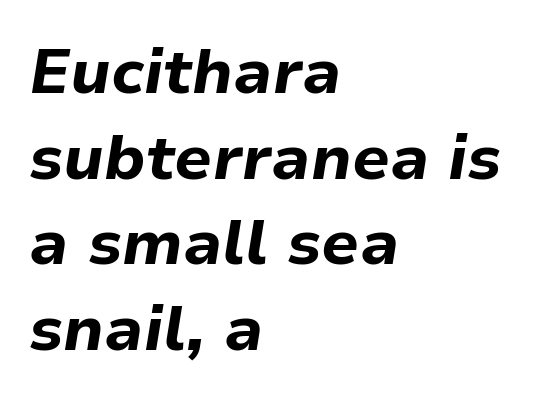
{"italic": "yes", "lean": "right", "slant_degrees": 9, "bold": "yes", "weight": "bold", "width": "normal", "stroke_contrast": "low", "x_height": "medium", "monospaced": "no", "underline": "no", "align": "left", "line_spacing": "normal", "line_spacing_ratio": 1.36, "letter_spacing": "normal", "letter_spacing_em": 0.0, "glyph_px": 63}
